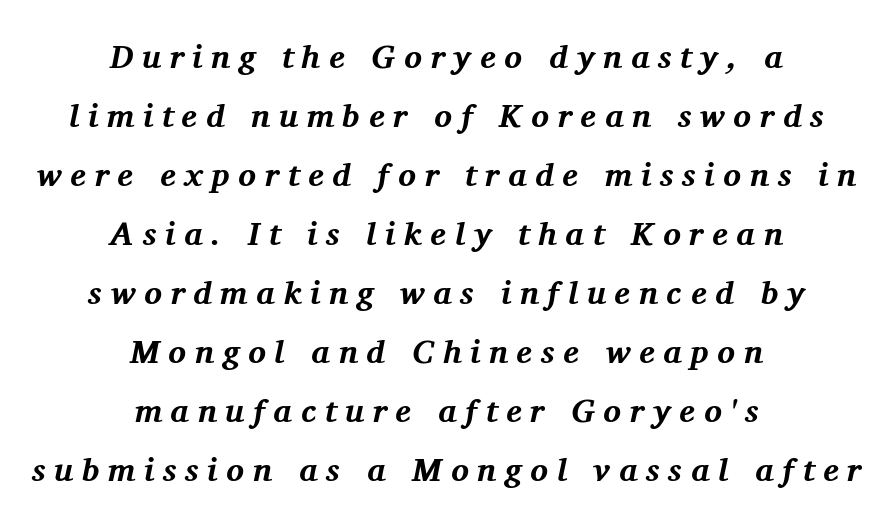
Its strokes are broad and dark, the hallmark of bold type. Alignment: centered. Look at the bottom of the vertical strokes: they flare into serifs here. Just letters on the line, the space beneath them empty.
